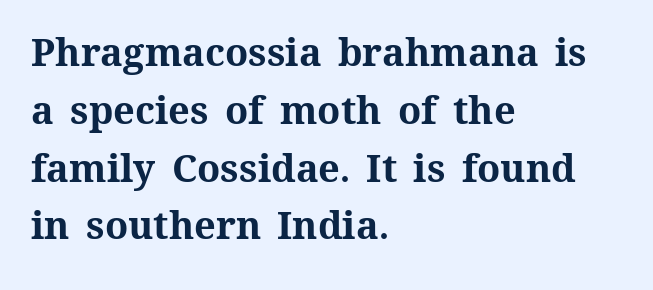
{"italic": "no", "bold": "yes", "weight": "bold", "width": "normal", "stroke_contrast": "medium", "x_height": "medium", "monospaced": "no", "underline": "no", "align": "left", "line_spacing": "normal", "line_spacing_ratio": 1.52, "letter_spacing": "normal", "letter_spacing_em": 0.0, "glyph_px": 38}
